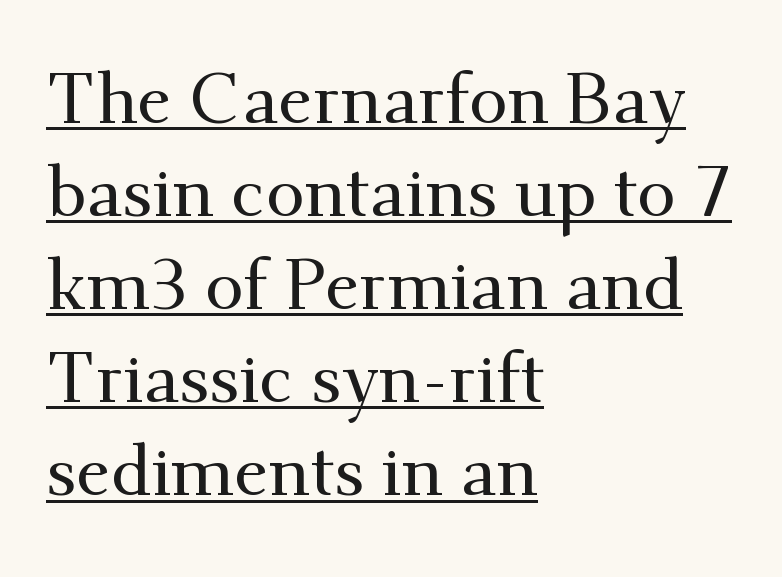
Q: Is the text italic (slanted)? A: No, it is upright.
Q: Is the typeface a serif or a sans-serif typeface? A: Serif.
Q: Is the text underlined? A: Yes.
Q: How is the paragraph aligned? A: Left-aligned.
Q: Is the spacing between letters normal or unusually wide? A: Normal.
Q: Is the spacing between lines tight, normal or loose? A: Normal.
Q: Width (condensed, normal, or wide)? A: Normal.
Q: Stroke contrast? A: Medium.
Q: x-height? A: Small.
Q: Monospaced? A: No.
